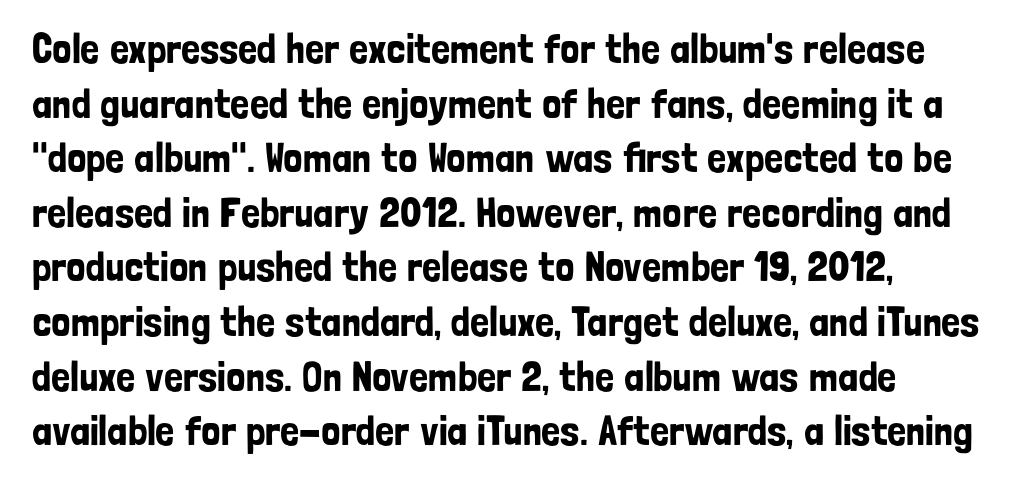
Words appear dense and cohesive because spacing is normal. Beneath every word, the page is bare. Think of a printed novel: that variable character pitch is what you see here. A roman cut, with each character standing at attention.
